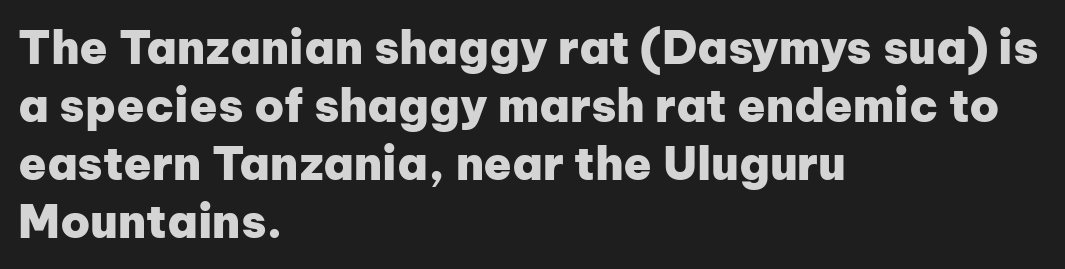
I'd describe the lettering as bold — thick and assertive. Does the copy run flush right? No — it runs flush left. The lines sit at an ordinary, default distance from one another. This is roman type, the default non-slanted kind. Is this a fixed-width face? No — the glyphs have proportional, varying widths. The line texture is even and compact thanks to regular tracking.
